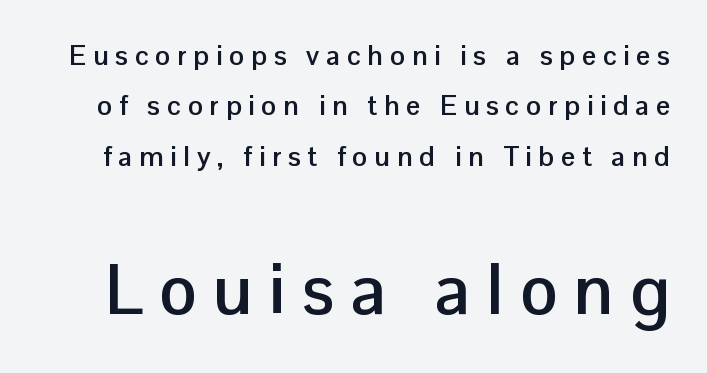
{"serif": "no", "italic": "no", "bold": "yes", "weight": "semibold", "width": "normal", "stroke_contrast": "low", "x_height": "medium", "monospaced": "no", "underline": "no", "line_spacing_ratio": 1.8, "letter_spacing": "wide", "letter_spacing_em": 0.24, "larger_block": "second", "size_ratio": 2.5, "glyph_px": 70}
